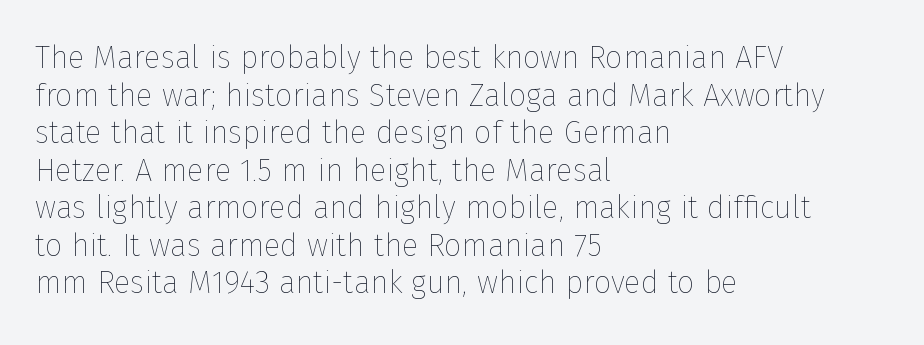
{"italic": "no", "bold": "no", "weight": "thin", "width": "normal", "stroke_contrast": "low", "x_height": "medium", "monospaced": "no", "underline": "no", "align": "left", "line_spacing_ratio": 1.21, "letter_spacing": "normal", "letter_spacing_em": 0.0, "glyph_px": 31}
